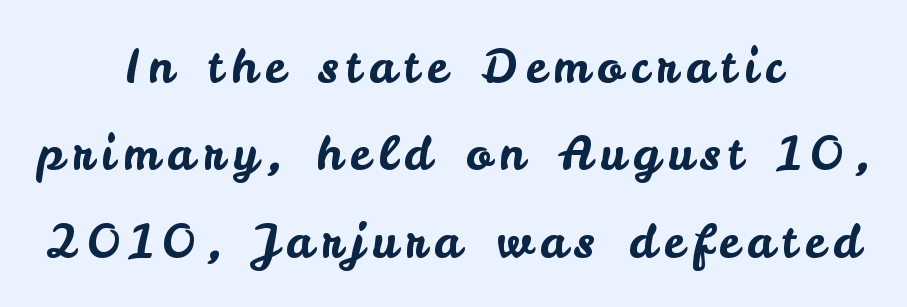
{"serif": "no", "width": "normal", "stroke_contrast": "low", "x_height": "small", "monospaced": "no", "underline": "no", "align": "center", "line_spacing_ratio": 1.86, "glyph_px": 47}
